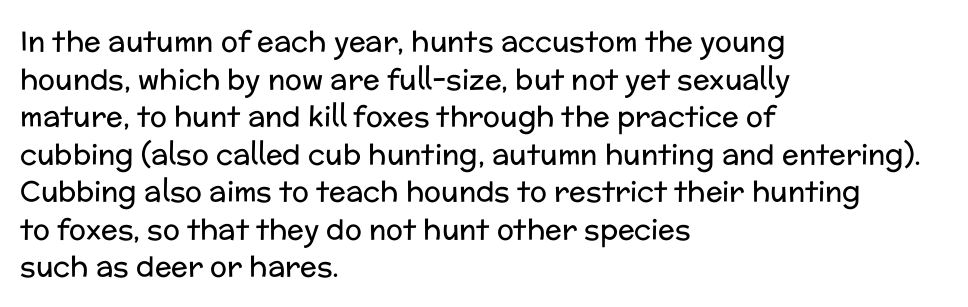
The image shows 28 px regular-weight sans-serif type, upright; set left-aligned, normal line spacing (1.34x), normal letter spacing, not underlined; low stroke contrast and a medium x-height.
